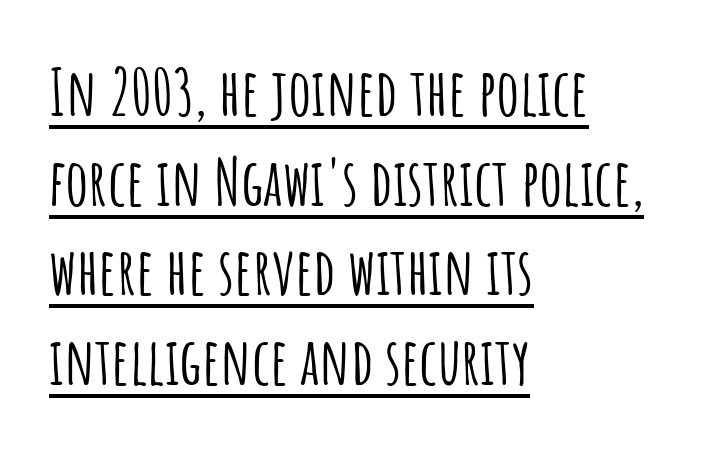
The image shows 65 px condensed sans-serif type, upright; set left-aligned, normal line spacing (1.38x), normal letter spacing, underlined; low stroke contrast and a large x-height.
